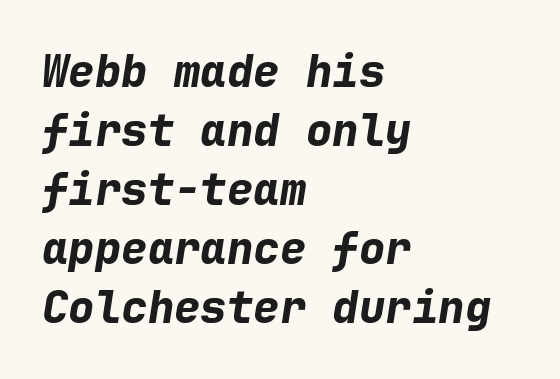
The words here are not underlined. The passage shown is emphatically bold. In terms of posture, this sample is oblique. Line beginnings align vertically; line endings do not.
